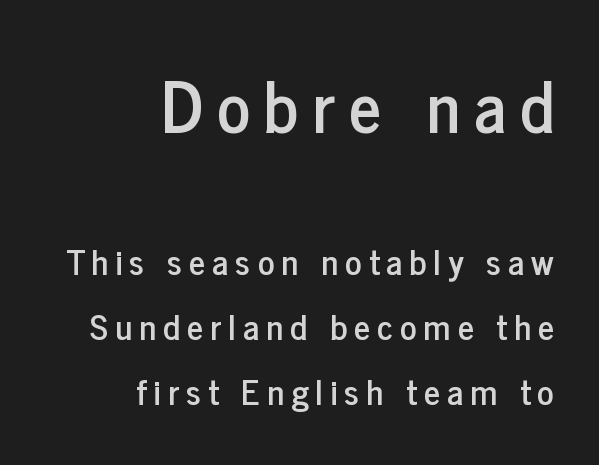
The image shows 70 px condensed sans-serif type, upright; set right-aligned, line spacing 1.86x, unusually wide letter spacing (+0.2 em), not underlined; the first (top) block is 2.0x larger; low stroke contrast and a medium x-height.
